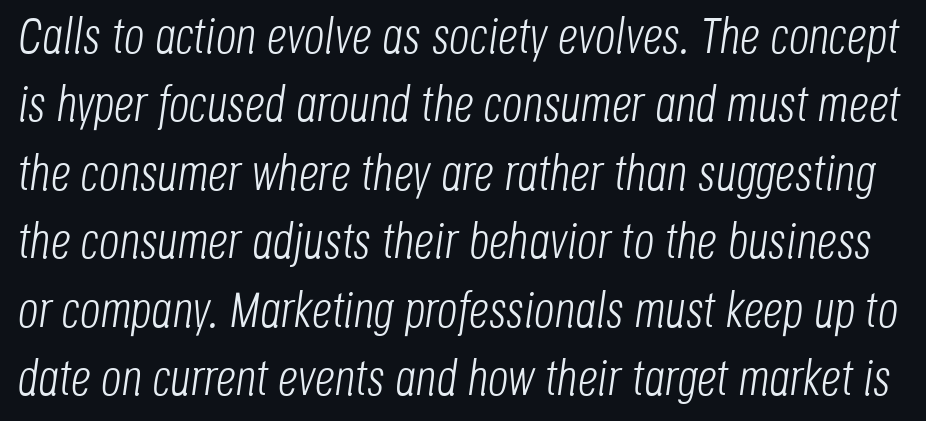
The image shows 50 px light, condensed type, italic (leaning right); set normal line spacing (1.37x), normal letter spacing, not underlined; low stroke contrast and a large x-height.
